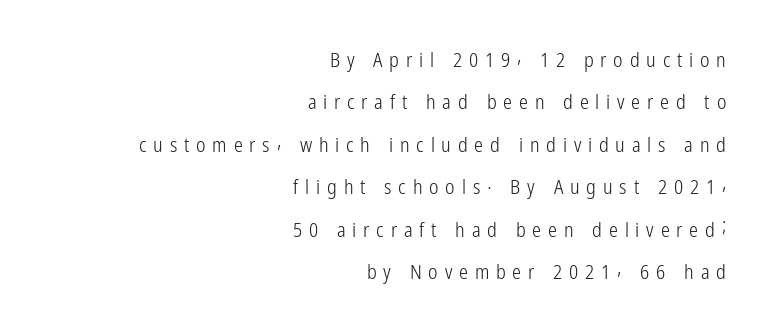
Q: Is the text bold? A: No.
Q: Is the text italic (slanted)? A: No, it is upright.
Q: Is the text underlined? A: No.
Q: How is the paragraph aligned? A: Right-aligned.
Q: Is the spacing between letters normal or unusually wide? A: Unusually wide.
Q: Is the spacing between lines tight, normal or loose? A: Loose.
